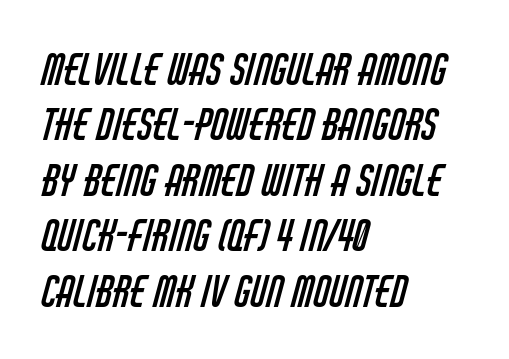
{"serif": "no", "bold": "no", "weight": "regular", "width": "condensed", "stroke_contrast": "low", "x_height": "large", "monospaced": "no", "underline": "no", "align": "left", "line_spacing": "normal", "line_spacing_ratio": 1.32, "letter_spacing": "normal", "letter_spacing_em": 0.0, "glyph_px": 42}
